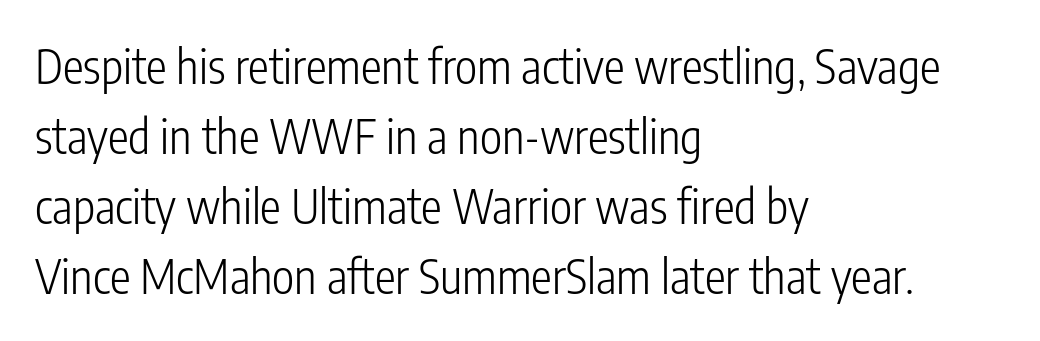
Stroke thickness stays within the range of a standard reading face or lighter. Quick note: not italic, upright. Every row of glyphs begins at an identical x-position on the left. Compared with typical body copy, the letter spacing here is the same. This sample uses a sans-serif face. The strip under each line holds only bare page.
